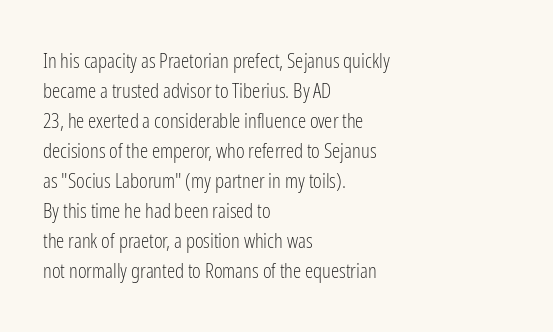
Compared with typical body copy, the letter spacing here is the same. The text block is weighted toward the left margin, trailing off unevenly rightward. The foot of each line stays bare and open. Evenly set lines give the paragraph a standard silhouette. Stroke thickness stays within the range of a standard reading face or lighter.
